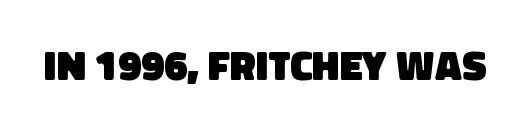
Q: Is the text bold? A: Yes.
Q: Is the typeface a serif or a sans-serif typeface? A: Sans-serif.
Q: Is the text underlined? A: No.
Q: Is the spacing between letters normal or unusually wide? A: Normal.
Q: Width (condensed, normal, or wide)? A: Normal.
Q: Stroke contrast? A: Low.
Q: x-height? A: Large.
Q: Monospaced? A: No.
